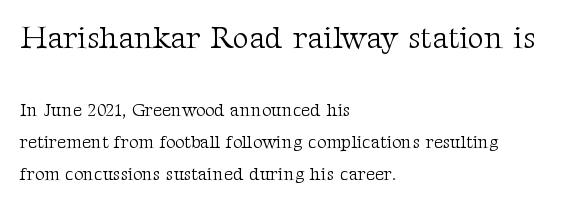
The image shows 31 px light serif type, upright; set left-aligned, line spacing 1.76x, normal letter spacing, not underlined; the first (top) block is 1.72x larger; medium stroke contrast and a medium x-height.
